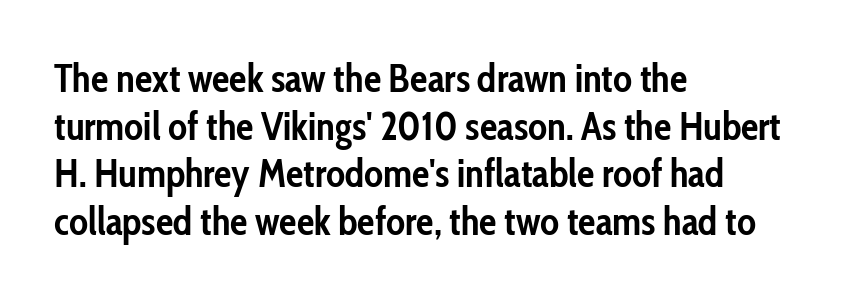
Q: Is the text bold? A: Yes.
Q: Is the text italic (slanted)? A: No, it is upright.
Q: Is the typeface a serif or a sans-serif typeface? A: Sans-serif.
Q: Is the text underlined? A: No.
Q: How is the paragraph aligned? A: Left-aligned.
Q: Is the spacing between letters normal or unusually wide? A: Normal.
Q: Width (condensed, normal, or wide)? A: Condensed.
Q: Stroke contrast? A: Low.
Q: x-height? A: Medium.
Q: Monospaced? A: No.
